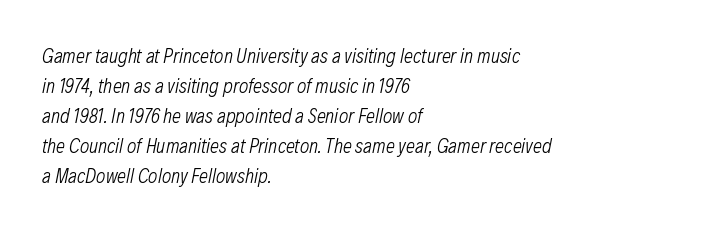
The specimen reads as italic at a glance. This block has exactly the height ordinary leading produces. Plain, unruled lines of type. Weight class: somewhere from thin through regular. Line beginnings align vertically; line endings do not. How are the letters spaced? Ordinarily, with no added tracking.
